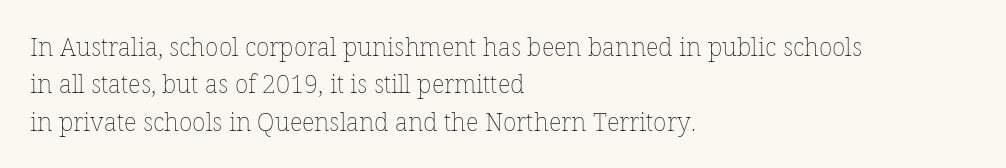
{"italic": "no", "bold": "no", "underline": "no", "align": "left", "line_spacing": "normal", "line_spacing_ratio": 1.5, "letter_spacing": "normal", "letter_spacing_em": 0.0, "glyph_px": 25}
